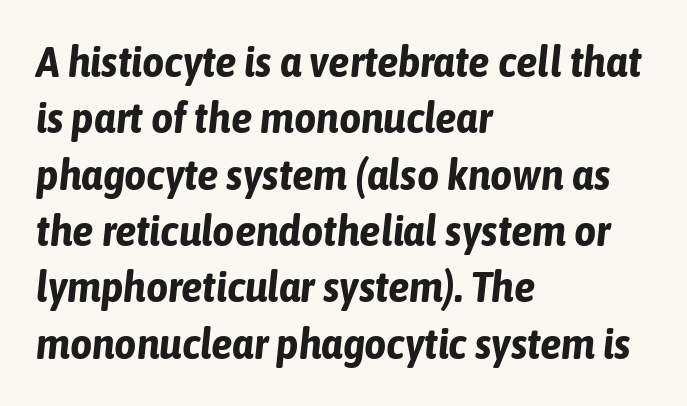
{"italic": "yes", "lean": "right", "slant_degrees": 6, "bold": "yes", "weight": "bold", "width": "condensed", "stroke_contrast": "low", "x_height": "medium", "monospaced": "no", "underline": "no", "align": "left", "line_spacing": "normal", "line_spacing_ratio": 1.31, "letter_spacing": "normal", "letter_spacing_em": 0.0, "glyph_px": 43}
